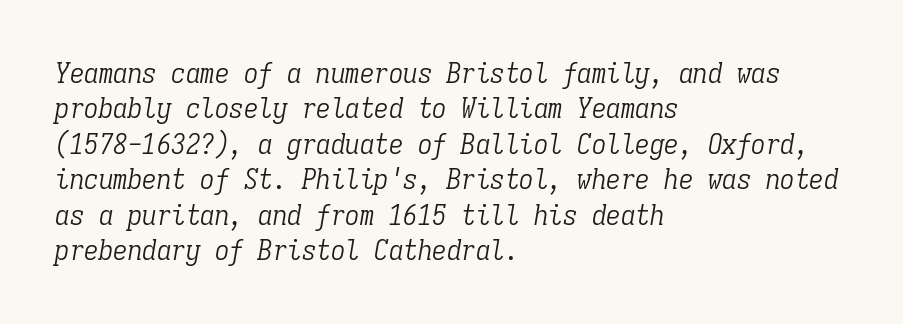
Unmarked baselines from the first word to the last. The type is set solid horizontally, with unmodified tracking. The compositor pushed each line to the left boundary. The passage shown is typeset with a serif family. Do the characters align in a grid? Yes, the font is monospaced. Characters are canted at an angle relative to the baseline's perpendicular.
